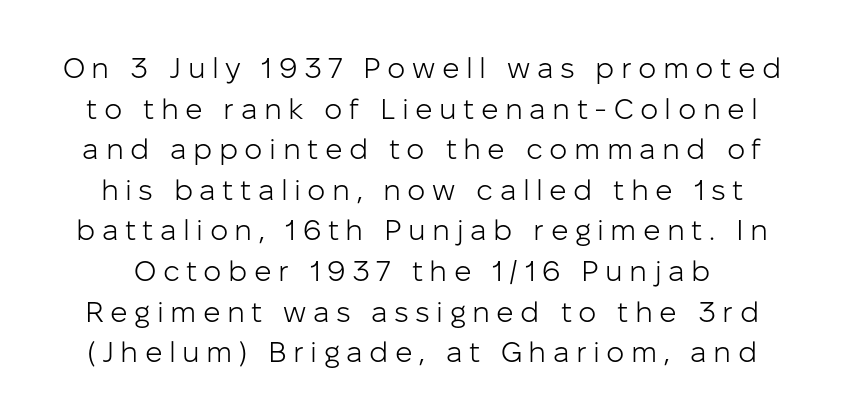
{"serif": "no", "italic": "no", "bold": "no", "weight": "light", "width": "normal", "stroke_contrast": "low", "x_height": "medium", "monospaced": "no", "underline": "no", "line_spacing": "normal", "line_spacing_ratio": 1.4, "letter_spacing": "wide", "letter_spacing_em": 0.22, "glyph_px": 29}
